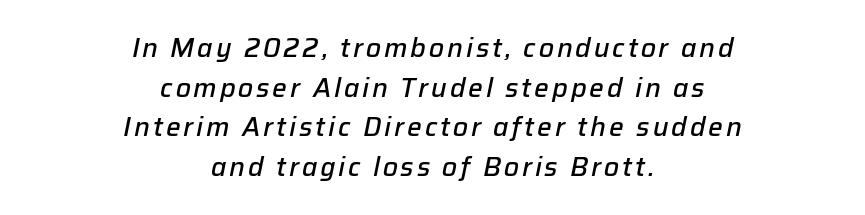
Q: Is the text bold? A: Semi-bold.
Q: Is the text italic (slanted)? A: Yes, it leans right by about 12 degrees.
Q: Is the text underlined? A: No.
Q: How is the paragraph aligned? A: Centered.
Q: Is the spacing between lines tight, normal or loose? A: Normal.
